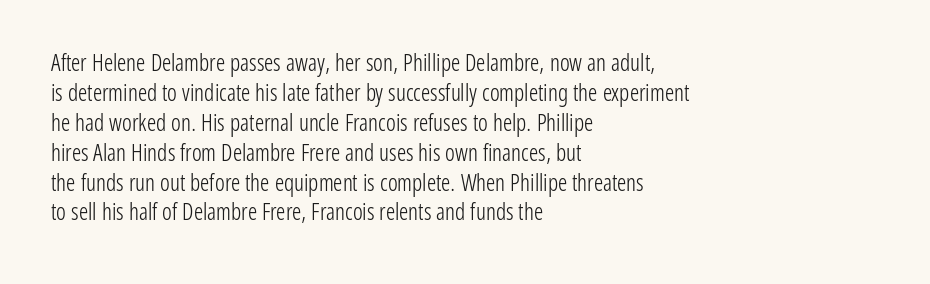
The image shows 23 px text type, upright; set left-aligned, normal line spacing (1.3x), normal letter spacing, not underlined.
